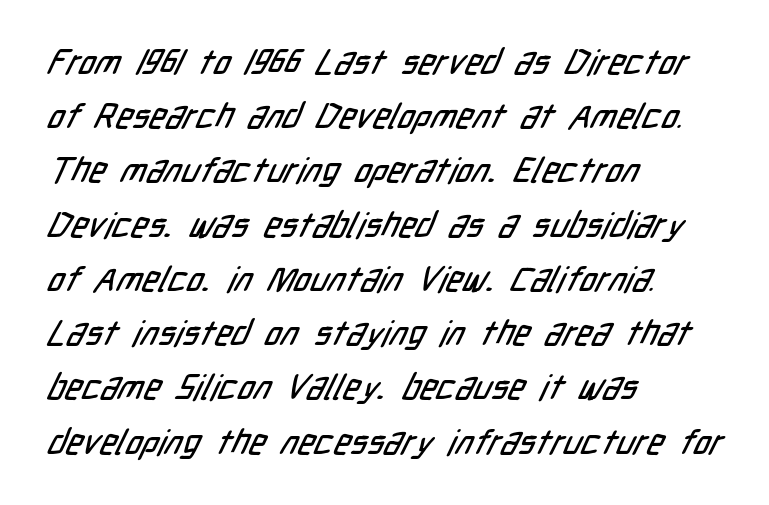
{"serif": "no", "width": "condensed", "stroke_contrast": "low", "x_height": "medium", "monospaced": "no", "underline": "no", "align": "left", "line_spacing": "normal", "line_spacing_ratio": 1.55, "letter_spacing": "normal", "letter_spacing_em": 0.0, "glyph_px": 35}
